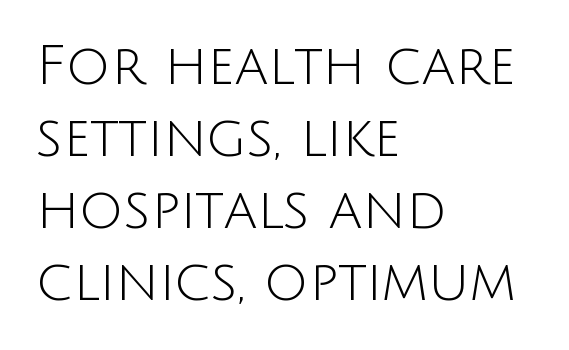
The image shows 55 px light sans-serif type, upright; set left-aligned, normal line spacing (1.31x), normal letter spacing, not underlined; low stroke contrast and a large x-height.
